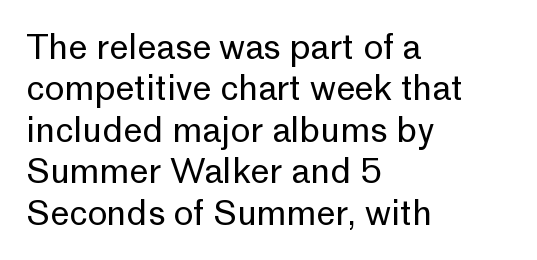
Heaviness? Minimal to ordinary, like unemphasized prose. Grotesque or geometric, the face here clearly has no serifs. Is there any slant? The stems are plumb. The glyphs are unaccompanied by any horizontal stroke below them. A typesetter would call this zero additional tracking.
